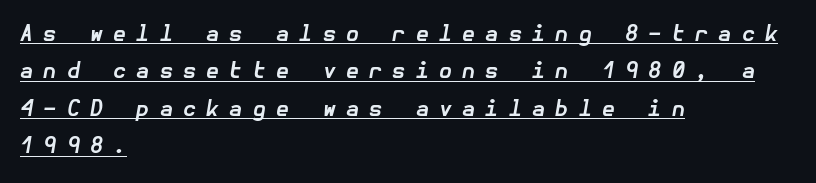
Q: Is the text bold? A: Yes.
Q: Is the text italic (slanted)? A: Yes, it leans right by about 10 degrees.
Q: Is the text underlined? A: Yes.
Q: How is the paragraph aligned? A: Left-aligned.
Q: Is the spacing between letters normal or unusually wide? A: Unusually wide.
